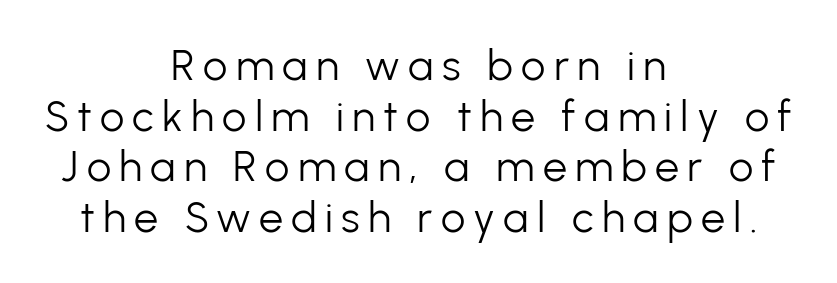
Each stroke keeps to a modest, everyday thickness or less. Think of a printed novel: that variable character pitch is what you see here. Font category for this specimen: sans-serif. Posture: upright roman. The string is rendered with underlining switched off. Visually the block forms a symmetrical silhouette, jagged on both flanks.
